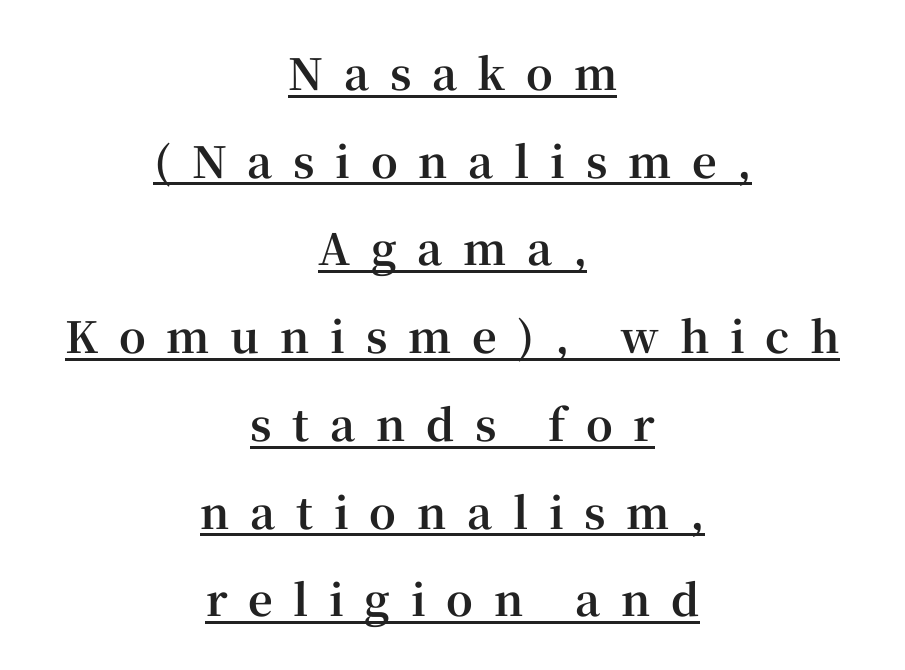
These lines stand farther apart than default settings would place them. Pretty heavy lettering here — definitely bold. A typesetter would call this proportional, since set widths differ per character. Quick note: not italic, upright.
